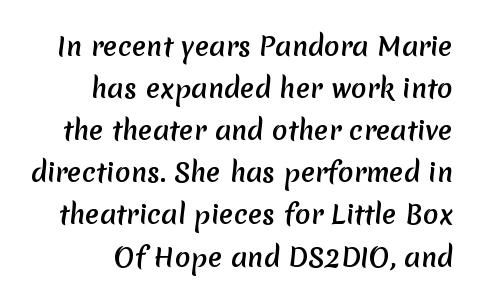
The image shows 26 px text type; set right-aligned, normal line spacing (1.62x), normal letter spacing, not underlined.
